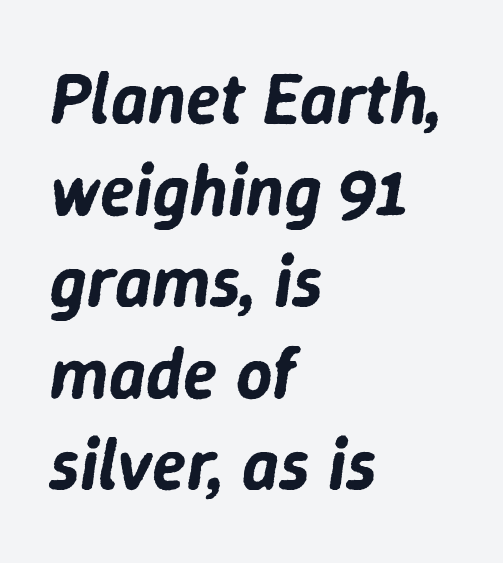
This sample uses plain, unmodified letter spacing. One glance says typical: line gaps are just what's usual. If you drew a ruler down the left edge, every line would touch it. A typesetter would call this proportional, since set widths differ per character. The passage shown is not underscored anywhere. This is oblique type, the kind used for emphasis or titles.
